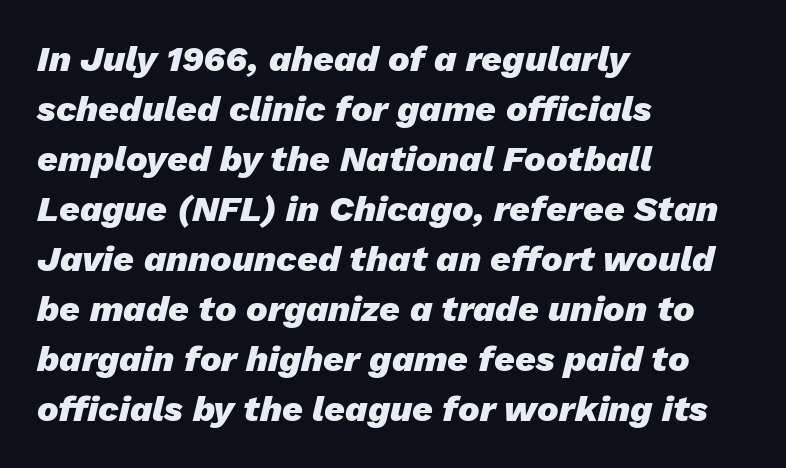
{"italic": "yes", "lean": "right", "slant_degrees": 13, "bold": "yes", "weight": "heavy", "width": "normal", "stroke_contrast": "low", "x_height": "medium", "monospaced": "no", "underline": "no", "align": "left", "line_spacing": "normal", "line_spacing_ratio": 1.39, "letter_spacing": "normal", "letter_spacing_em": 0.0, "glyph_px": 36}
